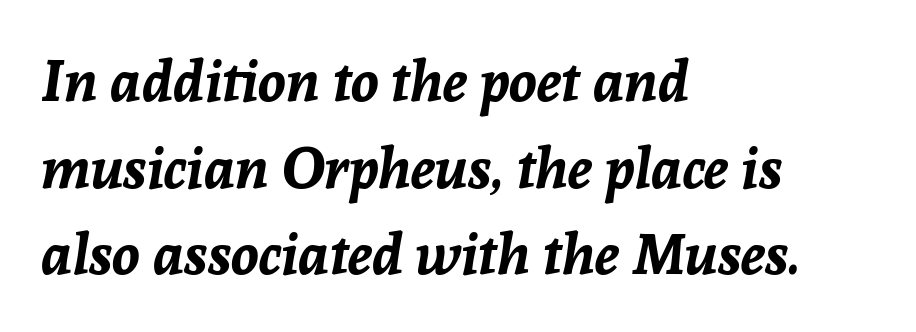
{"italic": "yes", "lean": "right", "slant_degrees": 8, "bold": "yes", "weight": "bold", "width": "normal", "stroke_contrast": "low", "x_height": "medium", "monospaced": "no", "underline": "no", "align": "left", "line_spacing": "normal", "line_spacing_ratio": 1.52, "letter_spacing": "normal", "letter_spacing_em": 0.0, "glyph_px": 57}
